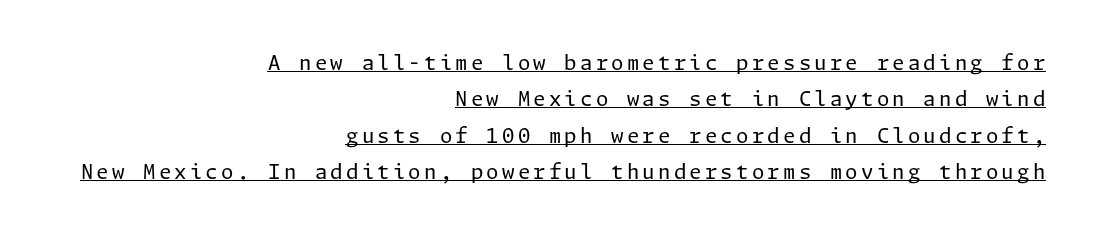
The sample's only ornament is a line tracing under the words. Notice how the passage keeps a crisp vertical edge on the right only. The letters look calm and open, with moderate or lighter stems. The specimen reads as upright at a glance.
